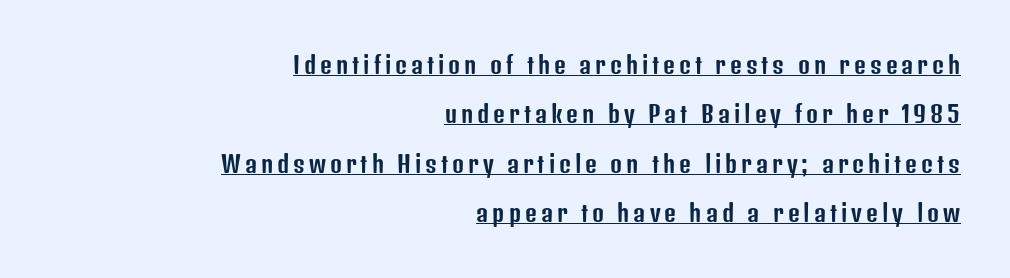
This rendering features underlined lettering. The lettering holds an erect, upright posture throughout. A great deal of white space separates one row of letters from the next. Visually the block forms a straight wall on the right and a jagged coastline on the left.
